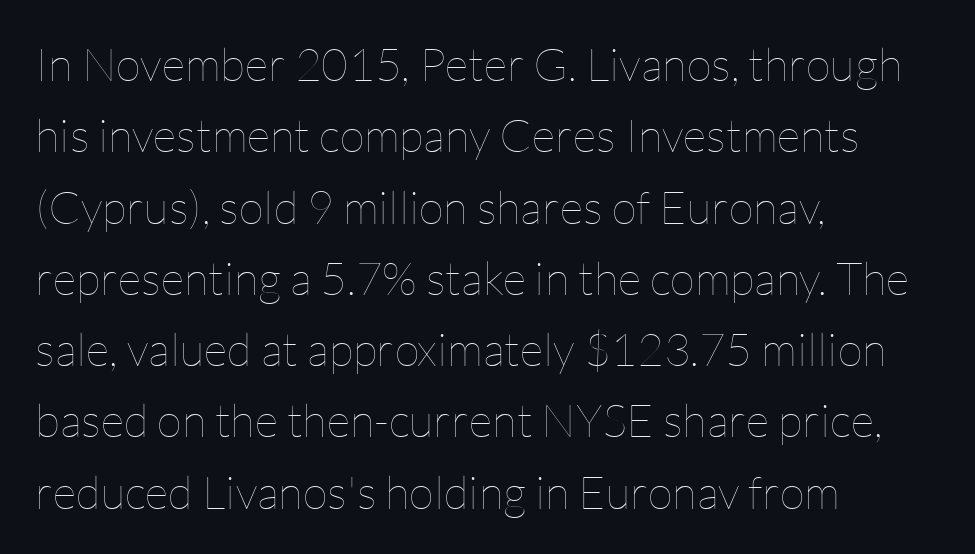
Q: Is the text bold? A: No.
Q: Is the text italic (slanted)? A: No, it is upright.
Q: Is the text underlined? A: No.
Q: How is the paragraph aligned? A: Left-aligned.
Q: Is the spacing between letters normal or unusually wide? A: Normal.
Q: Is the spacing between lines tight, normal or loose? A: Normal.
Q: Width (condensed, normal, or wide)? A: Normal.
Q: Stroke contrast? A: Low.
Q: x-height? A: Medium.
Q: Monospaced? A: No.
